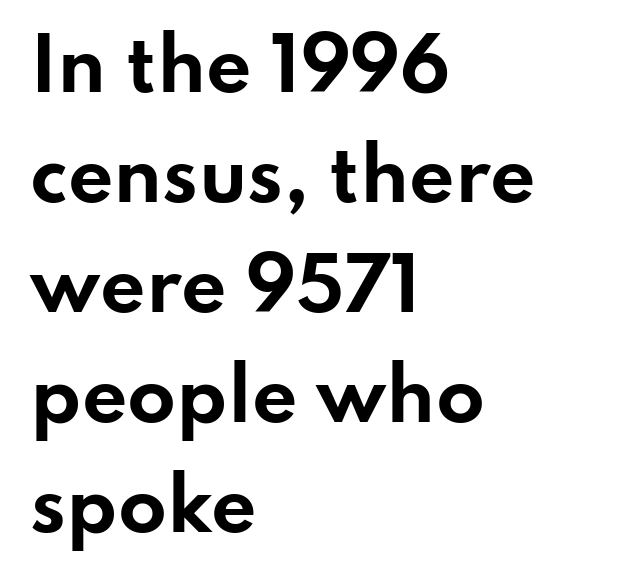
The image shows 71 px bold, wide sans-serif type, upright; set left-aligned, normal line spacing (1.55x), normal letter spacing, not underlined; low stroke contrast and a small x-height.
